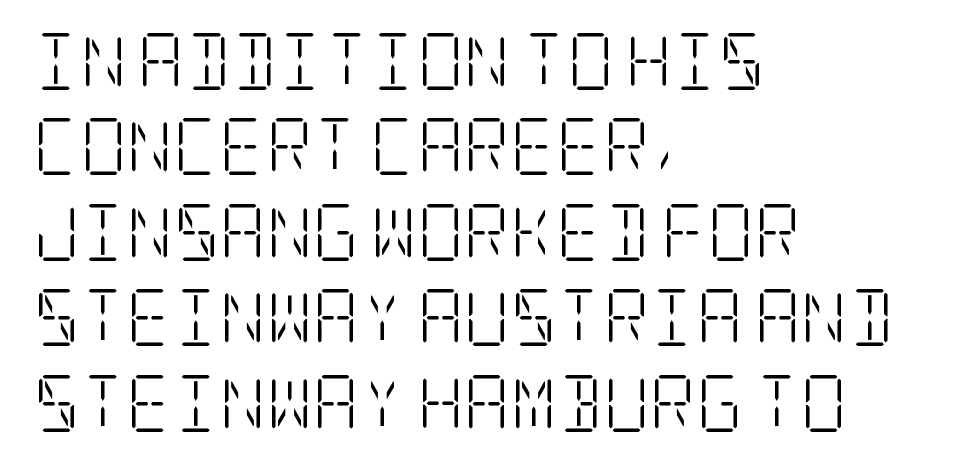
Q: Is the text bold? A: No.
Q: Is the text italic (slanted)? A: No, it is upright.
Q: Is the typeface a serif or a sans-serif typeface? A: Serif.
Q: Is the text underlined? A: No.
Q: How is the paragraph aligned? A: Left-aligned.
Q: Is the spacing between letters normal or unusually wide? A: Normal.
Q: Is the spacing between lines tight, normal or loose? A: Normal.
Q: Width (condensed, normal, or wide)? A: Condensed.
Q: Stroke contrast? A: Low.
Q: x-height? A: Large.
